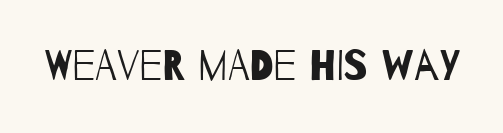
Q: Is the text bold? A: No.
Q: Is the typeface a serif or a sans-serif typeface? A: Sans-serif.
Q: Is the text underlined? A: No.
Q: Is the spacing between letters normal or unusually wide? A: Normal.
Q: Width (condensed, normal, or wide)? A: Condensed.
Q: Stroke contrast? A: Low.
Q: x-height? A: Large.
Q: Monospaced? A: No.
